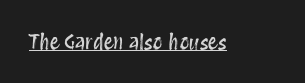
{"italic": "no", "underline": "yes", "letter_spacing": "normal", "letter_spacing_em": 0.0, "glyph_px": 20}
